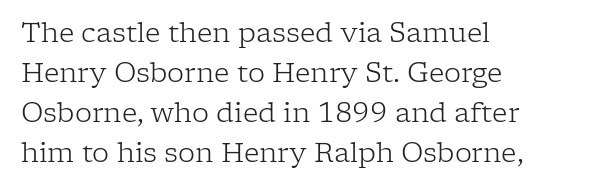
Q: Is the text bold? A: No.
Q: Is the text italic (slanted)? A: No, it is upright.
Q: Is the text underlined? A: No.
Q: How is the paragraph aligned? A: Left-aligned.
Q: Is the spacing between letters normal or unusually wide? A: Normal.
Q: Is the spacing between lines tight, normal or loose? A: Normal.
